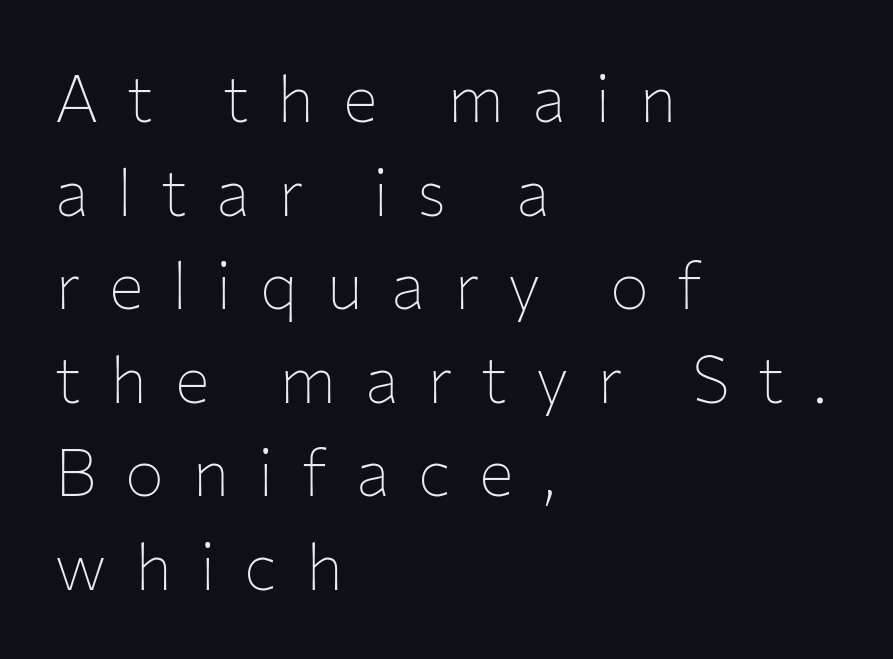
Q: Is the text bold? A: No.
Q: Is the text italic (slanted)? A: No, it is upright.
Q: Is the typeface a serif or a sans-serif typeface? A: Sans-serif.
Q: Is the text underlined? A: No.
Q: How is the paragraph aligned? A: Left-aligned.
Q: Is the spacing between letters normal or unusually wide? A: Unusually wide.
Q: Is the spacing between lines tight, normal or loose? A: Normal.
Q: Width (condensed, normal, or wide)? A: Normal.
Q: Stroke contrast? A: Low.
Q: x-height? A: Medium.
Q: Monospaced? A: No.
